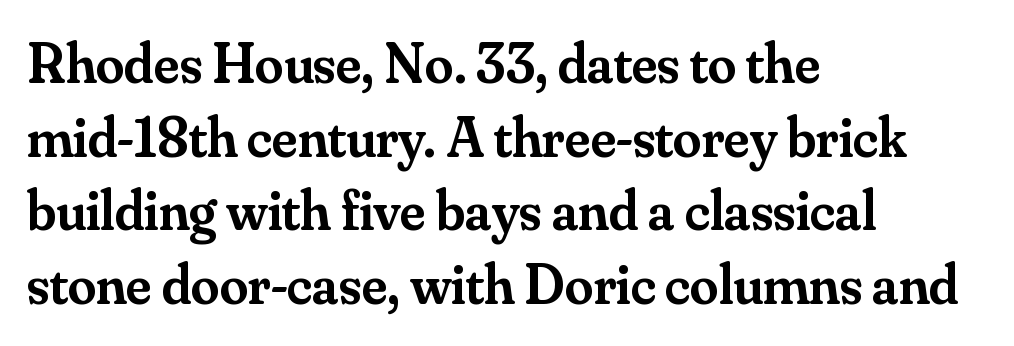
Q: Is the text bold? A: Semi-bold.
Q: Is the text italic (slanted)? A: No, it is upright.
Q: Is the typeface a serif or a sans-serif typeface? A: Serif.
Q: Is the text underlined? A: No.
Q: How is the paragraph aligned? A: Left-aligned.
Q: Is the spacing between letters normal or unusually wide? A: Normal.
Q: Is the spacing between lines tight, normal or loose? A: Normal.
Q: Width (condensed, normal, or wide)? A: Normal.
Q: Stroke contrast? A: Medium.
Q: x-height? A: Small.
Q: Monospaced? A: No.
